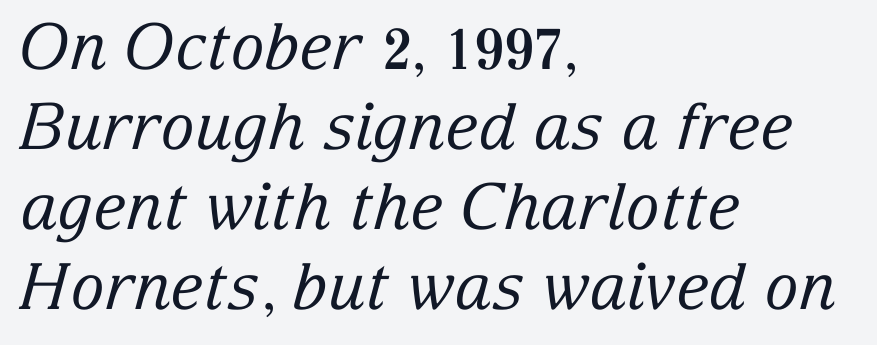
Q: Is the text bold? A: No.
Q: Is the text italic (slanted)? A: Yes, it leans right by about 15 degrees.
Q: Is the typeface a serif or a sans-serif typeface? A: Serif.
Q: Is the text underlined? A: No.
Q: How is the paragraph aligned? A: Left-aligned.
Q: Is the spacing between letters normal or unusually wide? A: Normal.
Q: Is the spacing between lines tight, normal or loose? A: Normal.
Q: Width (condensed, normal, or wide)? A: Normal.
Q: Stroke contrast? A: Low.
Q: x-height? A: Medium.
Q: Monospaced? A: No.
